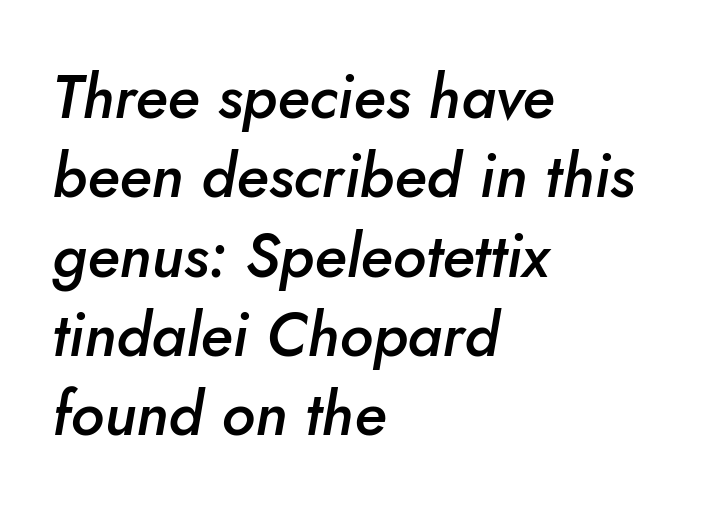
{"italic": "yes", "lean": "right", "slant_degrees": 10, "bold": "semi", "weight": "semibold", "width": "normal", "stroke_contrast": "low", "x_height": "small", "monospaced": "no", "underline": "no", "align": "left", "line_spacing": "normal", "line_spacing_ratio": 1.3, "letter_spacing": "normal", "letter_spacing_em": 0.0, "glyph_px": 61}
